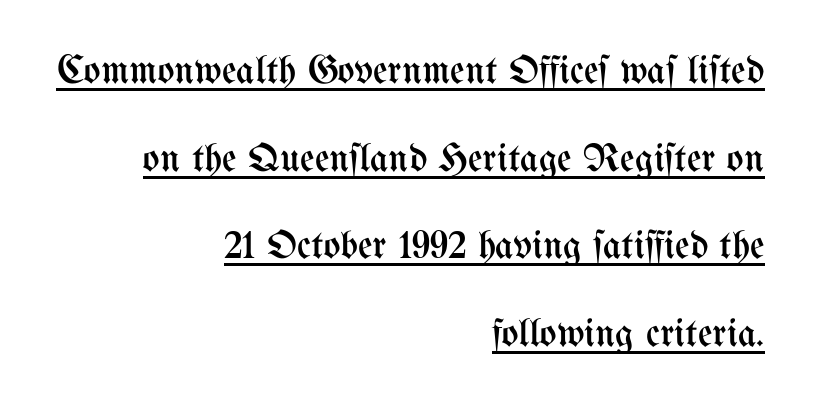
The image shows 40 px regular-weight, condensed type, upright; set right-aligned, loose line spacing (2.19x), normal letter spacing, underlined; medium stroke contrast and a medium x-height.
